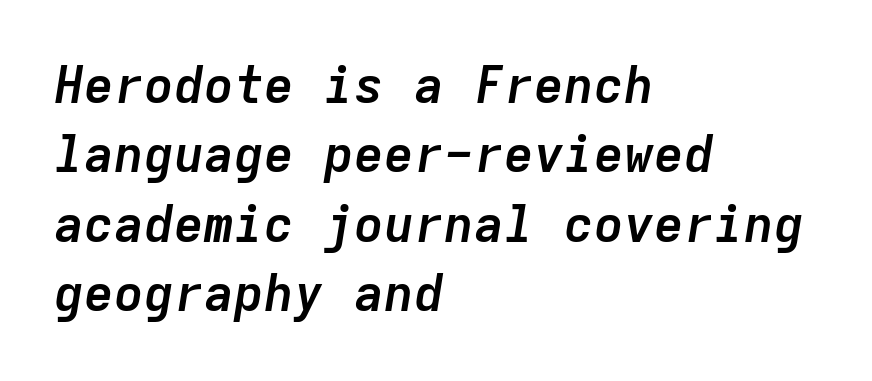
{"italic": "yes", "lean": "right", "slant_degrees": 9, "bold": "yes", "weight": "semibold", "width": "normal", "stroke_contrast": "low", "x_height": "medium", "monospaced": "yes", "underline": "no", "align": "left", "line_spacing": "normal", "line_spacing_ratio": 1.39, "letter_spacing": "normal", "letter_spacing_em": 0.0, "glyph_px": 50}
